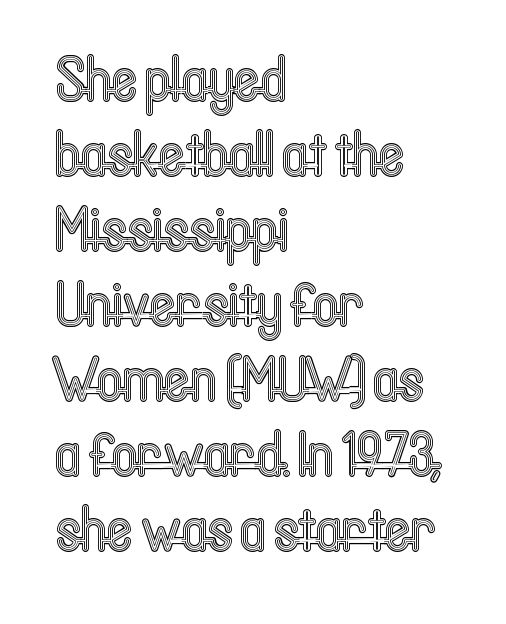
{"italic": "no", "width": "condensed", "x_height": "medium", "monospaced": "no", "underline": "no", "align": "left", "line_spacing_ratio": 1.21, "letter_spacing": "normal", "letter_spacing_em": 0.0, "glyph_px": 62}
